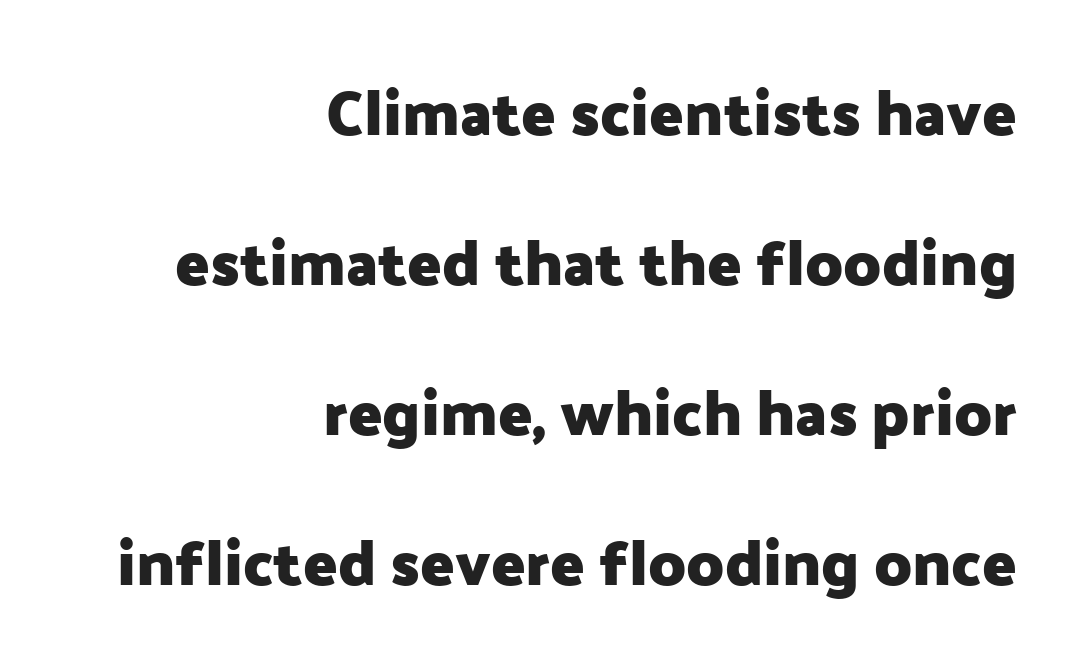
The text was rendered using a sans face with plain stroke endings. Every character sits straight up, as roman type does. No word sits above an underline. You could not count columns in this text — the font is proportionally spaced. The designer dialed line spacing up above the default. These lines are set flush right with a ragged left edge.
